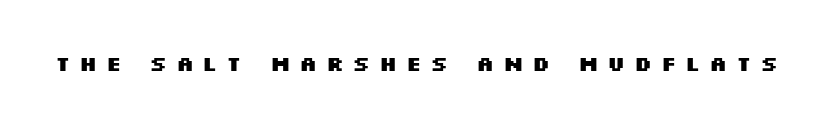
The image shows 21 px bold type, upright; set unusually wide letter spacing (+0.4 em), not underlined.
